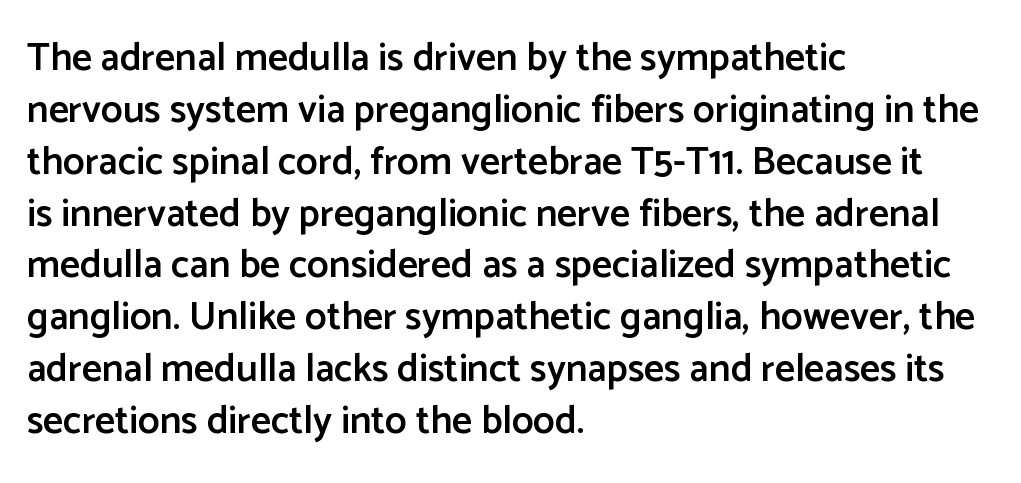
The image shows 39 px semibold sans-serif type, upright; set left-aligned, normal line spacing (1.33x), normal letter spacing, not underlined; low stroke contrast and a medium x-height.
